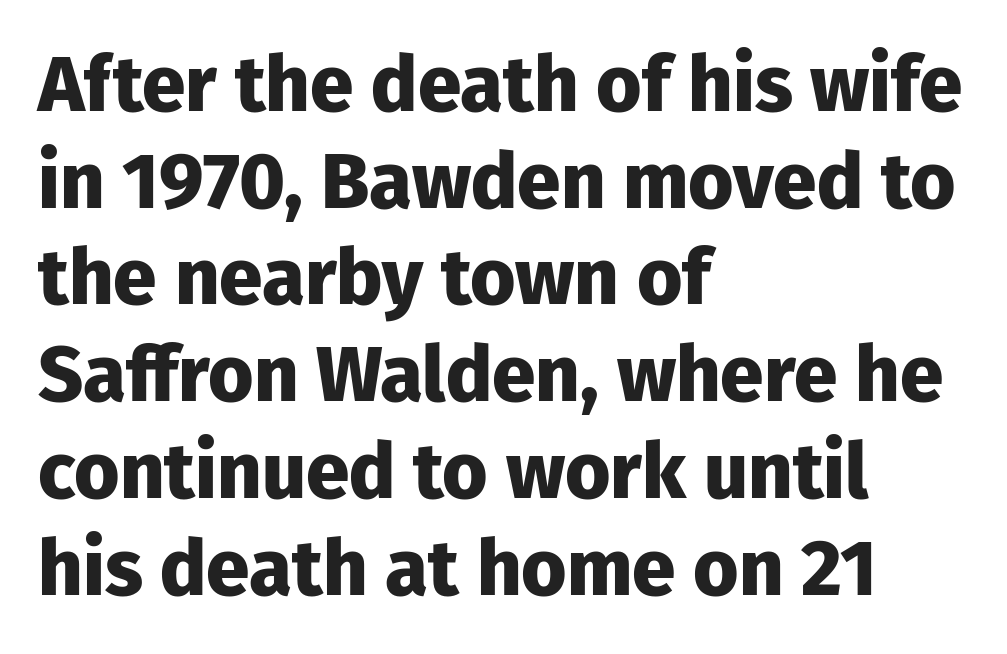
This sample uses an upright cut, with every glyph sitting square on the baseline. Weight check: bold — yes, fully. Rule under the text: the space is simply empty. Visually the block forms a straight wall on the left and a jagged coastline on the right. Tracking value appears to be zero — textbook default spacing. Nothing sits at the stroke ends, so this counts as sans-serif.
